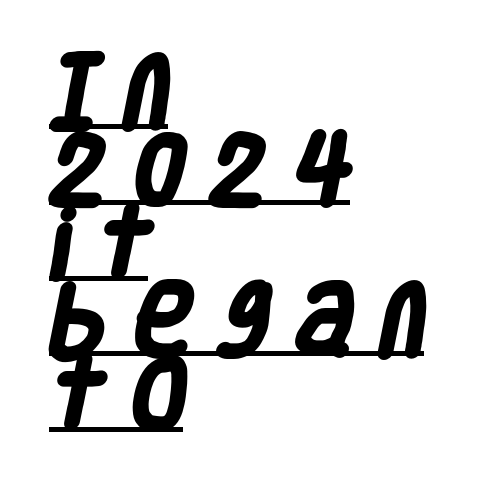
The image shows 79 px heavy, condensed sans-serif type; set left-aligned, tight line spacing (0.96x), unusually wide letter spacing (+0.35 em), underlined; low stroke contrast and a large x-height.
